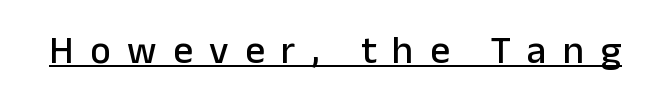
The letters advance in unequal steps, a hallmark of proportional type. Words appear elongated and porous because spacing is wide. In terms of letterform style, serifs are entirely absent. Unlike italic type, these characters show no tilt at all. The face used here appears with an underline applied.
